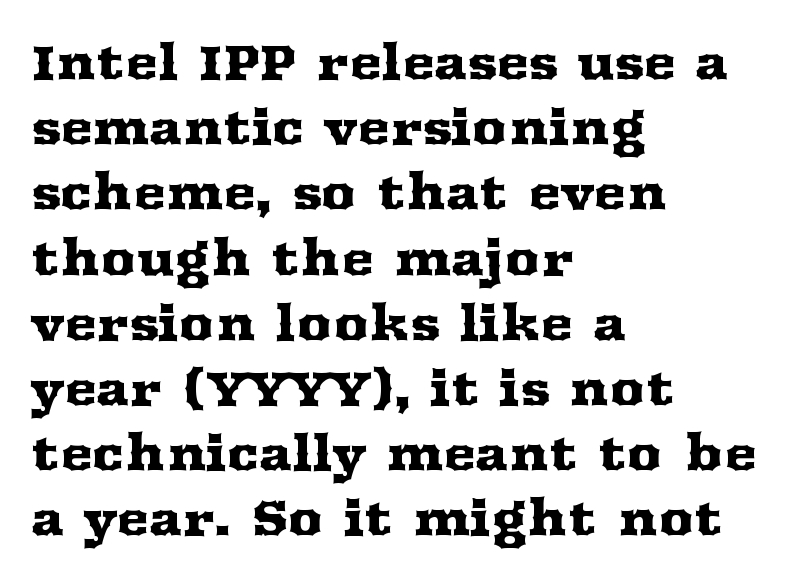
The image shows 49 px wide serif type, upright; set left-aligned, normal line spacing (1.33x), normal letter spacing, not underlined; medium stroke contrast and a medium x-height.
